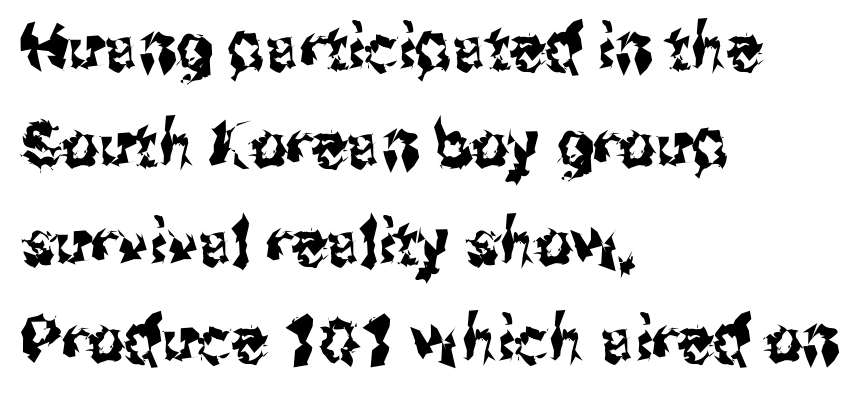
Q: Is the text italic (slanted)? A: No, it is upright.
Q: Is the typeface a serif or a sans-serif typeface? A: Sans-serif.
Q: Is the text underlined? A: No.
Q: How is the paragraph aligned? A: Left-aligned.
Q: Is the spacing between letters normal or unusually wide? A: Normal.
Q: Is the spacing between lines tight, normal or loose? A: Normal.
Q: Width (condensed, normal, or wide)? A: Condensed.
Q: Stroke contrast? A: Medium.
Q: x-height? A: Medium.
Q: Monospaced? A: No.
